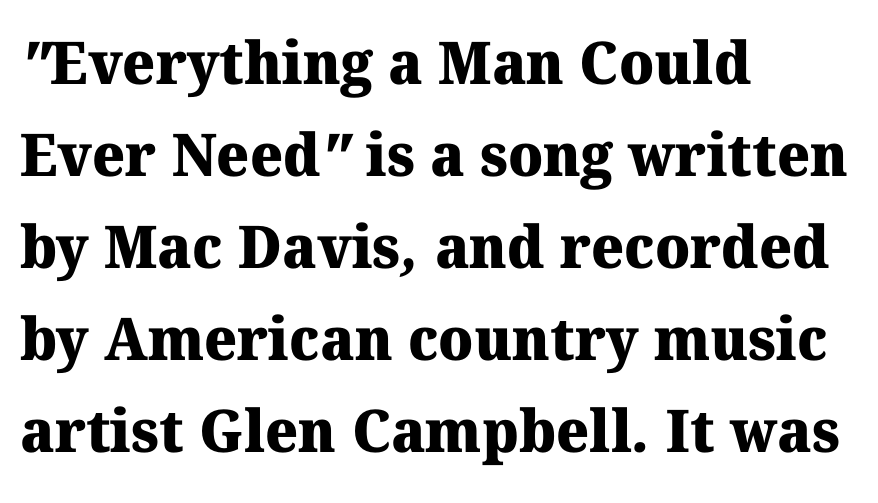
Observe the serifs anchoring each vertical stroke in this sample. Letters rest on an invisible, unmarked baseline. The space between consecutive lines is moderate. Do the characters align in a grid? No, the font is proportional. The letters sit at their default tracking, neither squeezed nor spread.
